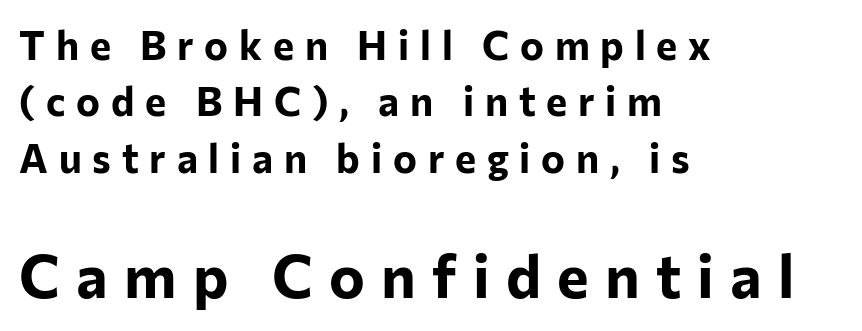
{"serif": "no", "italic": "no", "bold": "yes", "weight": "bold", "width": "normal", "stroke_contrast": "low", "x_height": "medium", "monospaced": "no", "underline": "no", "align": "left", "line_spacing": "normal", "line_spacing_ratio": 1.41, "letter_spacing": "wide", "letter_spacing_em": 0.27, "larger_block": "second", "size_ratio": 1.5, "glyph_px": 60}
